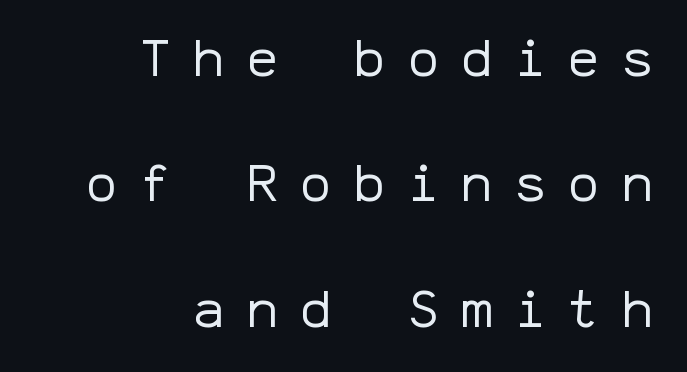
{"serif": "no", "italic": "no", "bold": "no", "weight": "regular", "width": "normal", "stroke_contrast": "low", "x_height": "medium", "monospaced": "yes", "underline": "no", "align": "right", "line_spacing": "loose", "line_spacing_ratio": 2.41, "letter_spacing": "wide", "letter_spacing_em": 0.43, "glyph_px": 52}
